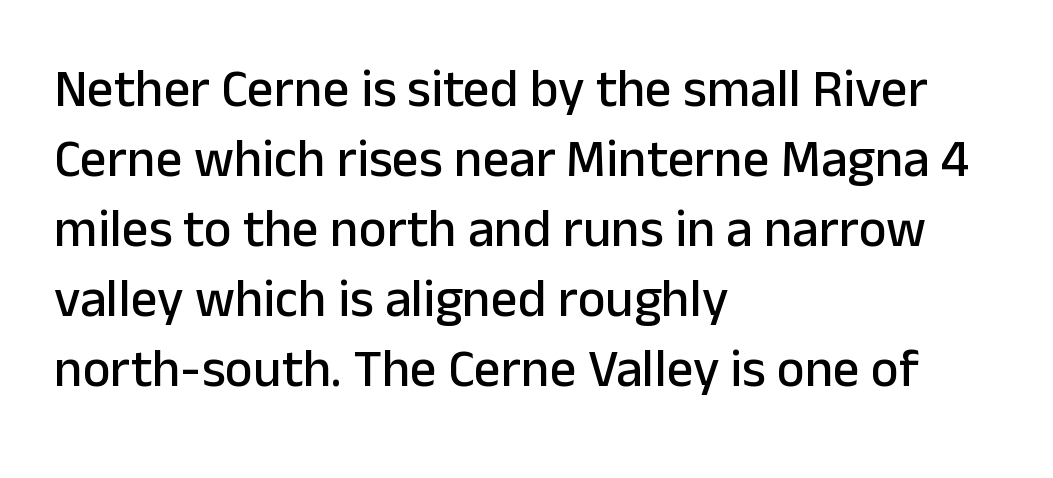
The image shows 53 px sans-serif type, upright; set left-aligned, normal line spacing (1.32x), normal letter spacing, not underlined; low stroke contrast and a medium x-height.
